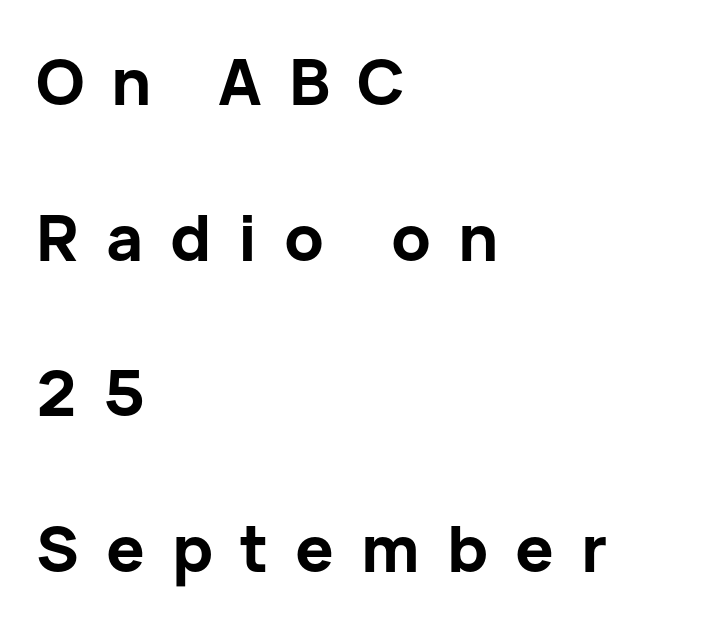
Ordinary non-slanted type is in use. The tracking reads as deliberately expanded to a designer's eye. Vertically, the passage feels expansive, rows floating well apart. The strokes are fattened all the way to bold. This sample has the flowing, uneven cadence of proportional lettering. Note: no serifs on the glyphs.
